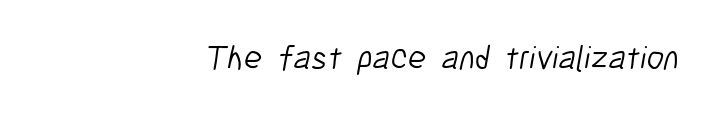
Q: Is the text bold? A: No.
Q: Is the typeface a serif or a sans-serif typeface? A: Sans-serif.
Q: Is the text underlined? A: No.
Q: How is the paragraph aligned? A: Right-aligned.
Q: Is the spacing between letters normal or unusually wide? A: Normal.
Q: Width (condensed, normal, or wide)? A: Condensed.
Q: Stroke contrast? A: Low.
Q: x-height? A: Medium.
Q: Monospaced? A: No.
